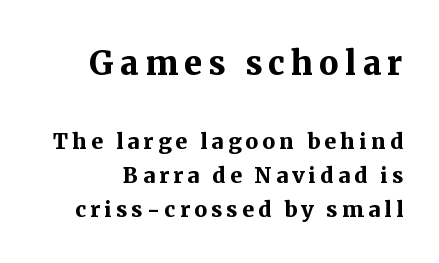
Q: Is the text bold? A: Yes.
Q: Is the text italic (slanted)? A: No, it is upright.
Q: Is the typeface a serif or a sans-serif typeface? A: Serif.
Q: Is the text underlined? A: No.
Q: Which block of text is set in a larger size, the first (top) or the second (bottom)? A: The first (top) one.
Q: Width (condensed, normal, or wide)? A: Normal.
Q: Stroke contrast? A: Medium.
Q: x-height? A: Medium.
Q: Monospaced? A: No.
